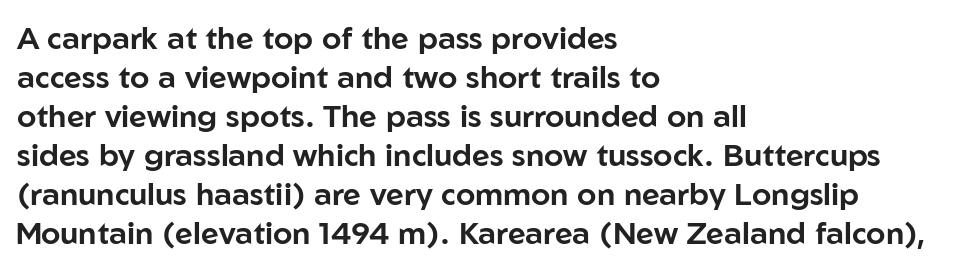
The image shows 31 px sans-serif type, upright; set left-aligned, normal line spacing (1.26x), normal letter spacing, not underlined; low stroke contrast and a medium x-height.
